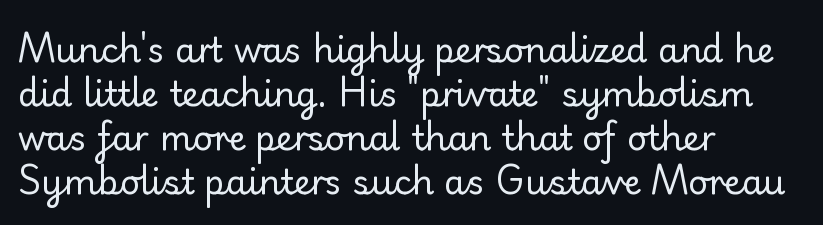
Descenders hang freely into open space. The rendering anchors every line to the left-hand side. Looks like regular typesetting: each glyph gets only the width it needs. Line spacing here is normal. Italic: no, the glyphs are upright roman.
